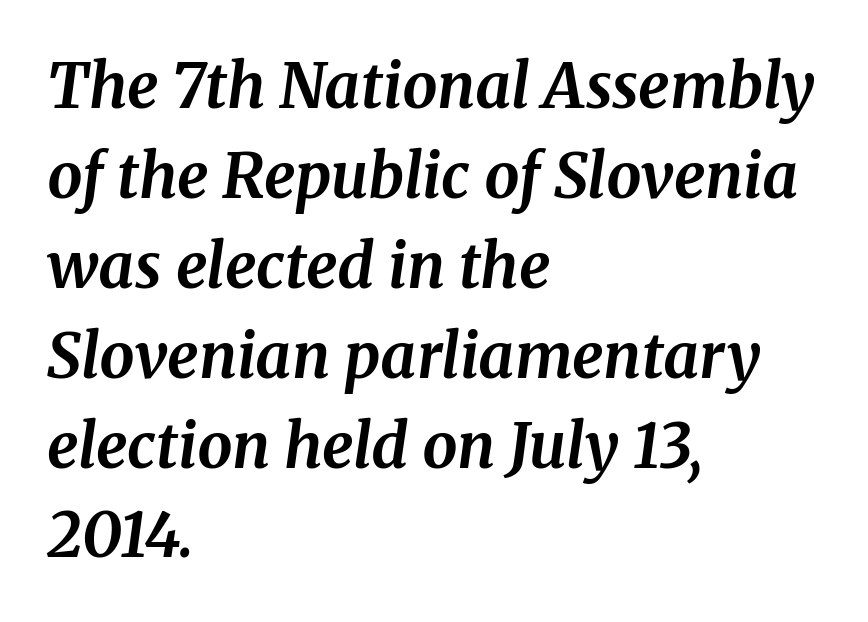
{"serif": "yes", "italic": "yes", "lean": "right", "slant_degrees": 8, "bold": "yes", "weight": "bold", "width": "normal", "stroke_contrast": "medium", "x_height": "medium", "monospaced": "no", "underline": "no", "align": "left", "line_spacing": "normal", "line_spacing_ratio": 1.45, "letter_spacing": "normal", "letter_spacing_em": 0.0, "glyph_px": 62}
